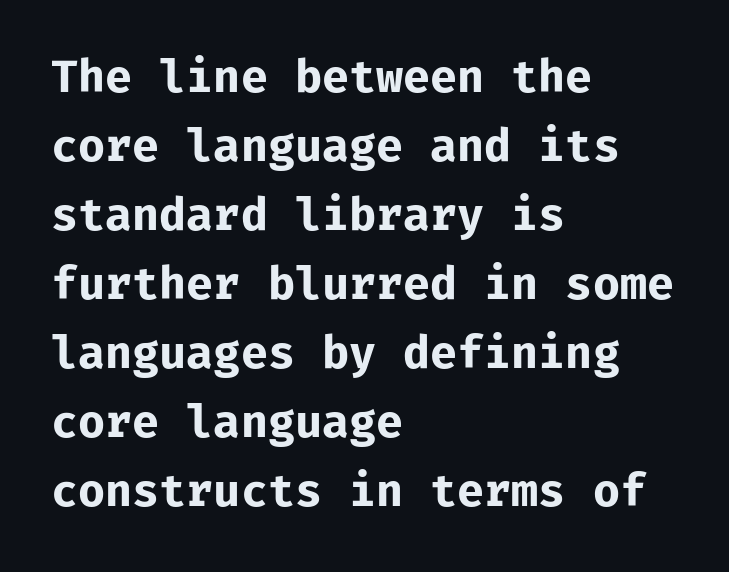
The image shows 44 px bold sans-serif type, upright, monospaced; set left-aligned, normal line spacing (1.57x), normal letter spacing, not underlined; low stroke contrast and a medium x-height.
